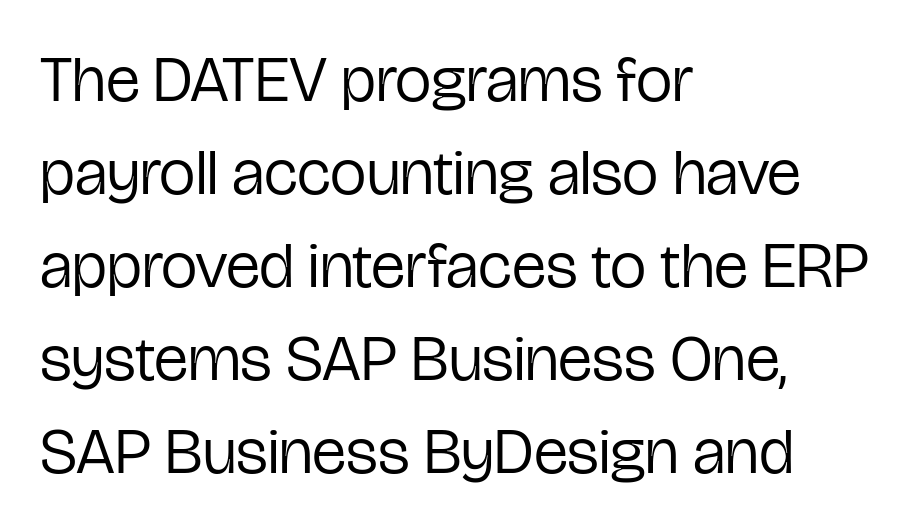
Q: Is the text bold? A: No.
Q: Is the text italic (slanted)? A: No, it is upright.
Q: Is the typeface a serif or a sans-serif typeface? A: Sans-serif.
Q: Is the text underlined? A: No.
Q: How is the paragraph aligned? A: Left-aligned.
Q: Is the spacing between letters normal or unusually wide? A: Normal.
Q: Is the spacing between lines tight, normal or loose? A: Normal.
Q: Width (condensed, normal, or wide)? A: Condensed.
Q: Stroke contrast? A: Low.
Q: x-height? A: Medium.
Q: Monospaced? A: No.
